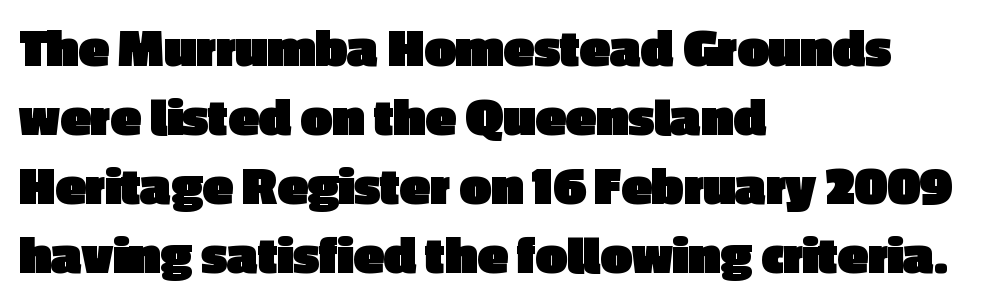
This is the regular roman posture of the typeface. The rag falls on the right side of this text block. Clear beneath every line of the passage. Character widths vary here, with narrow letters taking less room than wide ones. Notice how thick the strokes are: this is what a full bold looks like. A sans-serif font was chosen for this passage.
